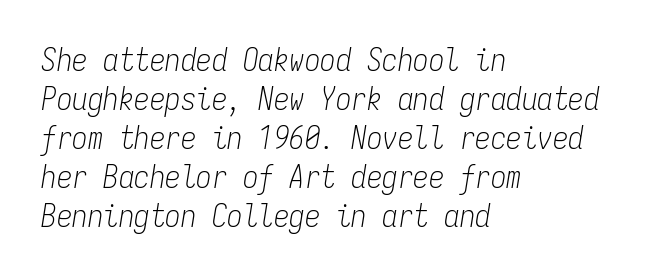
{"italic": "yes", "lean": "right", "slant_degrees": 9, "bold": "no", "weight": "light", "width": "condensed", "stroke_contrast": "low", "x_height": "medium", "monospaced": "yes", "underline": "no", "align": "left", "line_spacing": "normal", "line_spacing_ratio": 1.26, "letter_spacing": "normal", "letter_spacing_em": 0.0, "glyph_px": 31}
